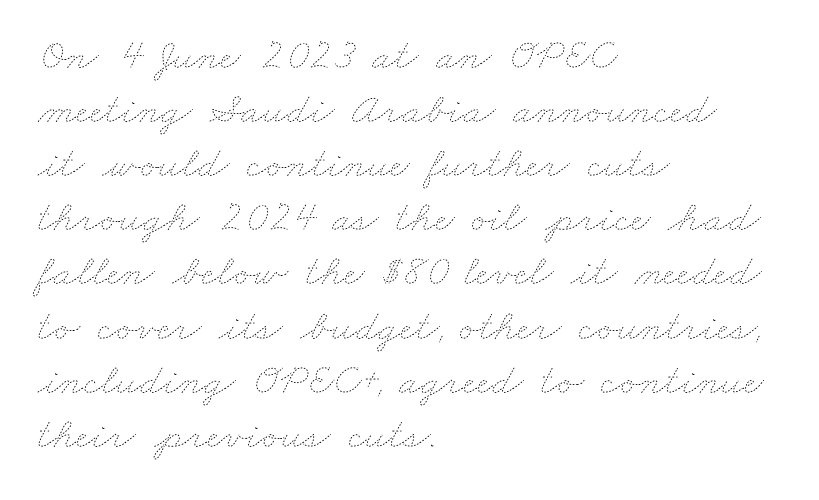
Q: Is the text bold? A: No.
Q: Is the text underlined? A: No.
Q: How is the paragraph aligned? A: Left-aligned.
Q: Is the spacing between letters normal or unusually wide? A: Normal.
Q: Width (condensed, normal, or wide)? A: Wide.
Q: Stroke contrast? A: Low.
Q: x-height? A: Small.
Q: Monospaced? A: No.
